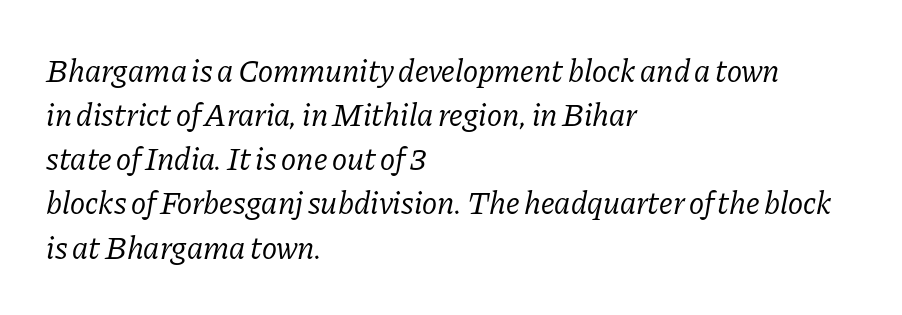
The image shows 32 px regular-weight serif type, italic (leaning right); set left-aligned, normal line spacing (1.38x), normal letter spacing, not underlined; low stroke contrast and a medium x-height.
